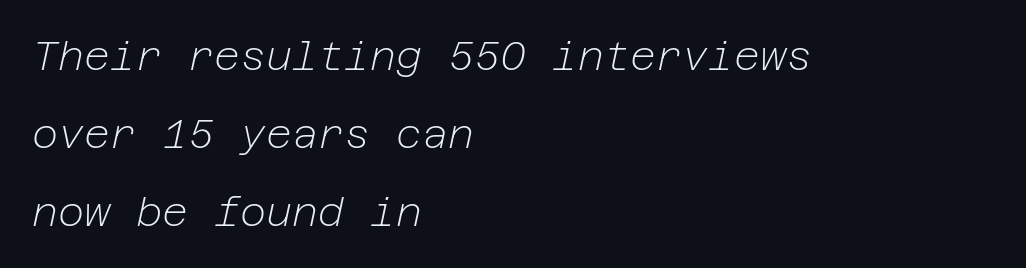
Compared with ordinary roman type, these characters are visibly tilted. Widely set lines give the paragraph a tall, airy silhouette. Spacing between characters is what you'd get straight out of the box. Bold? No — there's no thickening of the strokes. A classic flush-left, rag-right setting is used for this passage.
